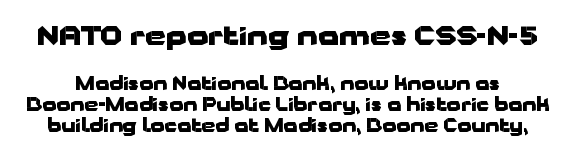
The image shows 27 px bold type, upright; set line spacing 1.17x, normal letter spacing, not underlined; the first (top) block is 1.5x larger.
